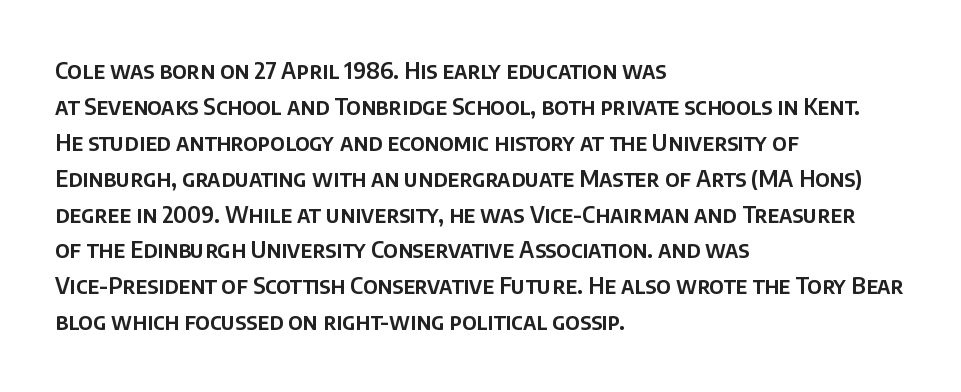
The image shows 23 px text type, upright; set left-aligned, normal line spacing (1.56x), normal letter spacing, not underlined.
